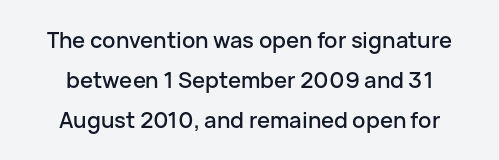
{"italic": "no", "underline": "no", "align": "center", "line_spacing_ratio": 1.82, "letter_spacing": "normal", "letter_spacing_em": 0.0, "glyph_px": 22}
